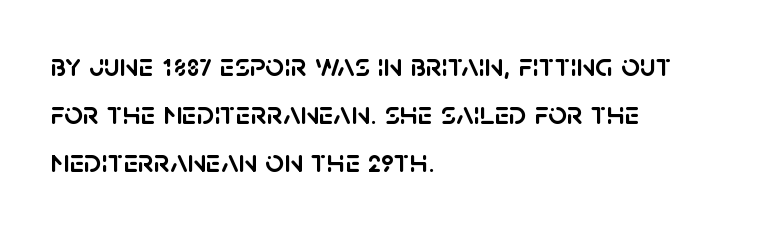
Q: Is the text italic (slanted)? A: No, it is upright.
Q: Is the typeface a serif or a sans-serif typeface? A: Sans-serif.
Q: Is the text underlined? A: No.
Q: How is the paragraph aligned? A: Left-aligned.
Q: Is the spacing between letters normal or unusually wide? A: Normal.
Q: Is the spacing between lines tight, normal or loose? A: Normal.
Q: Width (condensed, normal, or wide)? A: Normal.
Q: Stroke contrast? A: Low.
Q: x-height? A: Large.
Q: Monospaced? A: No.
